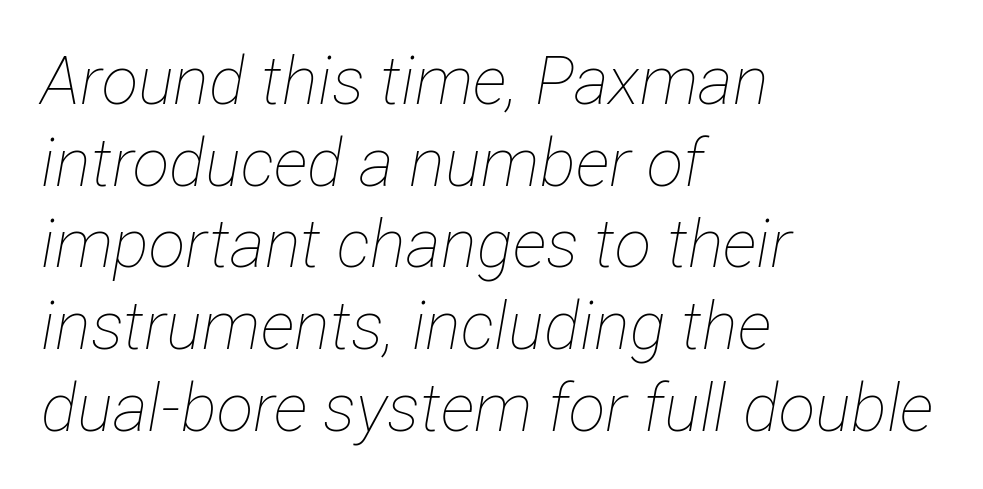
Q: Is the text bold? A: No.
Q: Is the text italic (slanted)? A: Yes, it leans right by about 12 degrees.
Q: Is the text underlined? A: No.
Q: How is the paragraph aligned? A: Left-aligned.
Q: Is the spacing between letters normal or unusually wide? A: Normal.
Q: Width (condensed, normal, or wide)? A: Condensed.
Q: Stroke contrast? A: Low.
Q: x-height? A: Medium.
Q: Monospaced? A: No.
